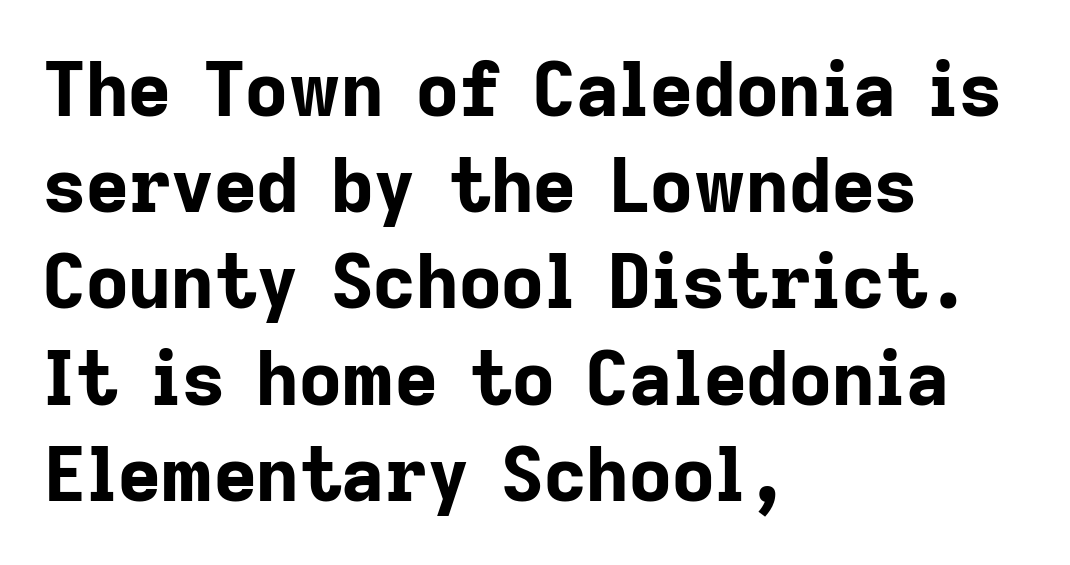
Q: Is the text bold? A: Yes.
Q: Is the text italic (slanted)? A: No, it is upright.
Q: Is the typeface a serif or a sans-serif typeface? A: Sans-serif.
Q: Is the text underlined? A: No.
Q: How is the paragraph aligned? A: Left-aligned.
Q: Is the spacing between letters normal or unusually wide? A: Normal.
Q: Is the spacing between lines tight, normal or loose? A: Normal.
Q: Width (condensed, normal, or wide)? A: Normal.
Q: Stroke contrast? A: Low.
Q: x-height? A: Medium.
Q: Monospaced? A: No.
